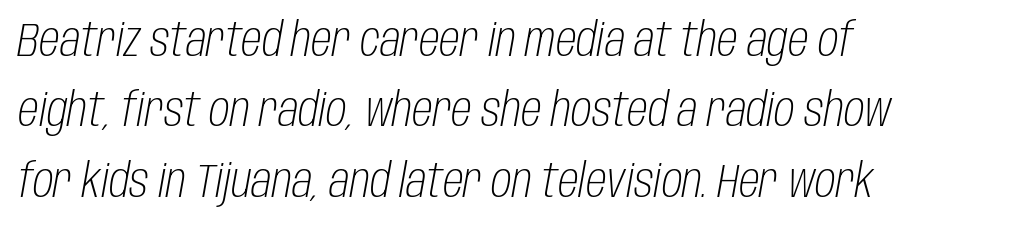
{"italic": "yes", "lean": "right", "slant_degrees": 10, "bold": "no", "weight": "light", "width": "condensed", "stroke_contrast": "low", "x_height": "large", "monospaced": "no", "underline": "no", "align": "left", "line_spacing": "normal", "line_spacing_ratio": 1.5, "letter_spacing": "normal", "letter_spacing_em": 0.0, "glyph_px": 47}
